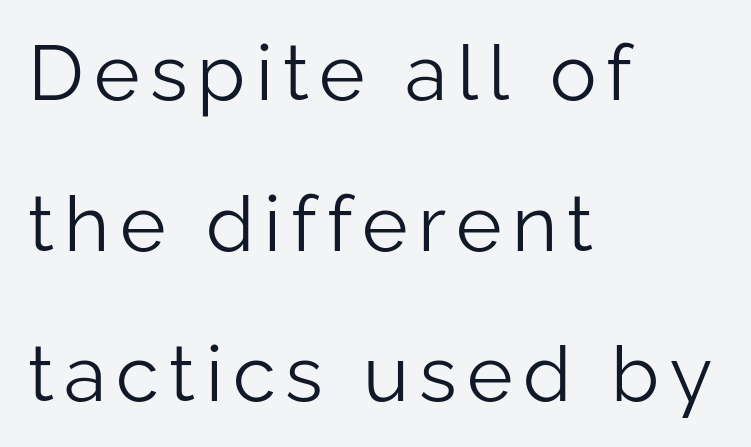
{"serif": "no", "italic": "no", "bold": "no", "weight": "light", "width": "normal", "stroke_contrast": "low", "x_height": "medium", "monospaced": "no", "underline": "no", "align": "left", "line_spacing": "loose", "line_spacing_ratio": 1.93, "glyph_px": 78}
